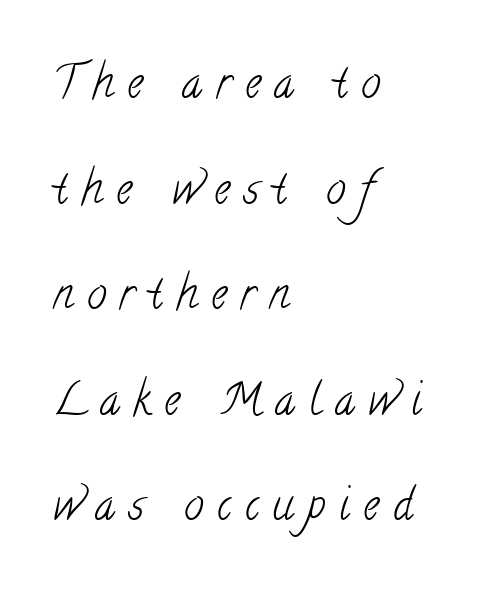
{"serif": "yes", "bold": "no", "weight": "light", "width": "condensed", "stroke_contrast": "low", "x_height": "small", "monospaced": "no", "underline": "no", "align": "left", "line_spacing": "loose", "line_spacing_ratio": 2.4, "letter_spacing": "wide", "letter_spacing_em": 0.31, "glyph_px": 44}
